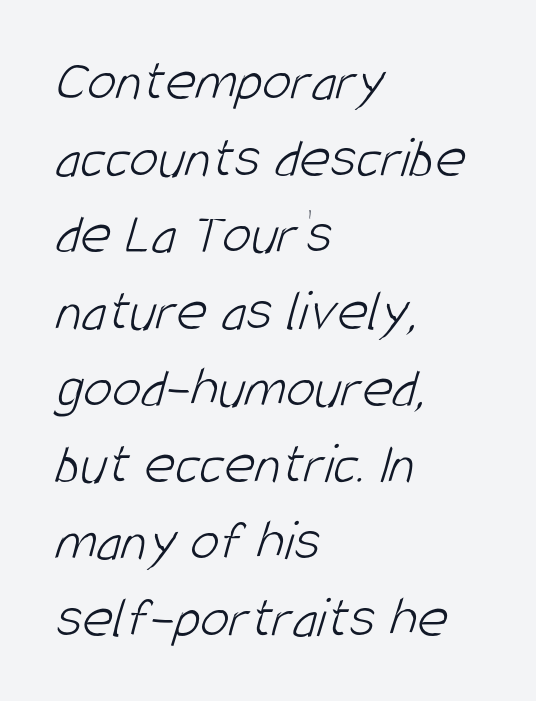
Glance below the letters and you will spot only blank space. The cut favours lightness, reaching ordinary text weight at its darkest. Rows of type keep a routine distance in the vertical direction. Compared with a centered layout, this one pins lines to the left instead.
